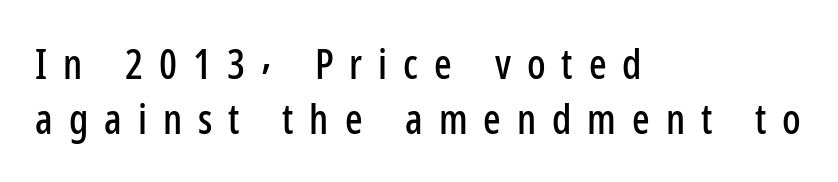
The image shows 41 px condensed sans-serif type, upright; set left-aligned, normal line spacing (1.34x), unusually wide letter spacing (+0.39 em), not underlined; low stroke contrast and a medium x-height.
